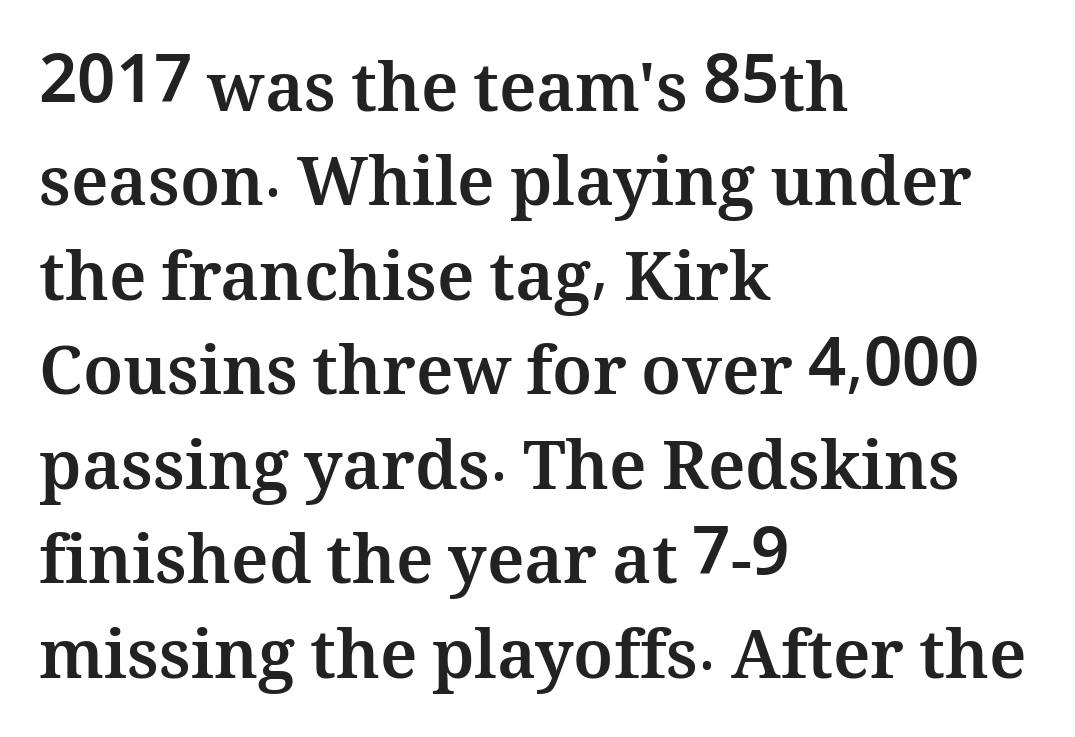
The image shows 67 px bold type, upright; set left-aligned, normal line spacing (1.41x), normal letter spacing, not underlined; medium stroke contrast and a medium x-height.
